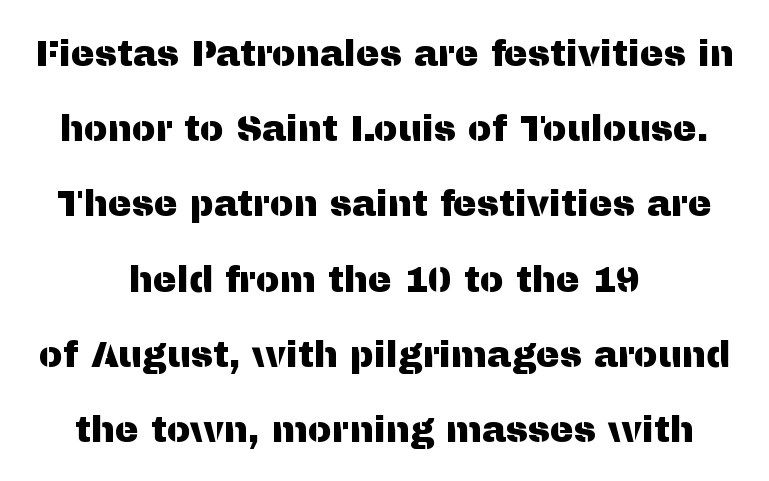
The image shows 36 px sans-serif type, upright; set centered, loose line spacing (2.09x), normal letter spacing, not underlined; medium stroke contrast and a medium x-height.
